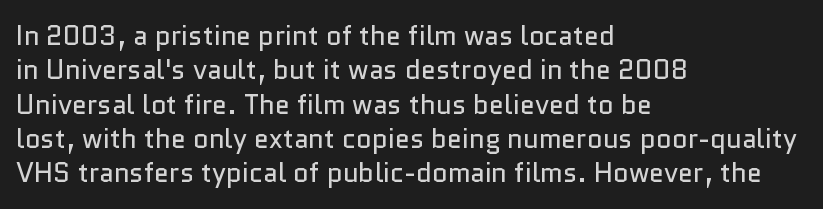
{"italic": "no", "bold": "no", "underline": "no", "align": "left", "line_spacing": "normal", "line_spacing_ratio": 1.27, "letter_spacing": "normal", "letter_spacing_em": 0.0, "glyph_px": 27}
